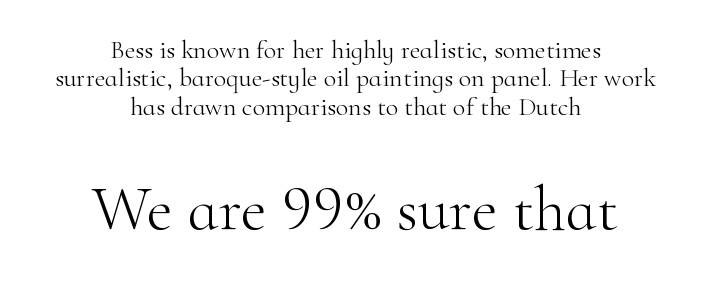
The image shows 64 px light serif type, upright; set centered, tight line spacing (1.09x), normal letter spacing, not underlined; the second (bottom) block is 2.46x larger; high stroke contrast and a small x-height.
